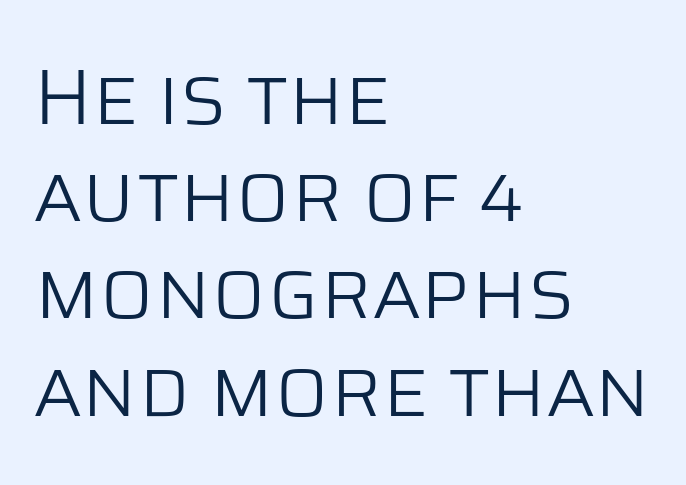
The characters are drawn with everyday or finer stroke widths. All the whitespace from short lines collects on the right. Does the lettering tilt? It doesn't — this is upright. Short note: letters normally spaced.
